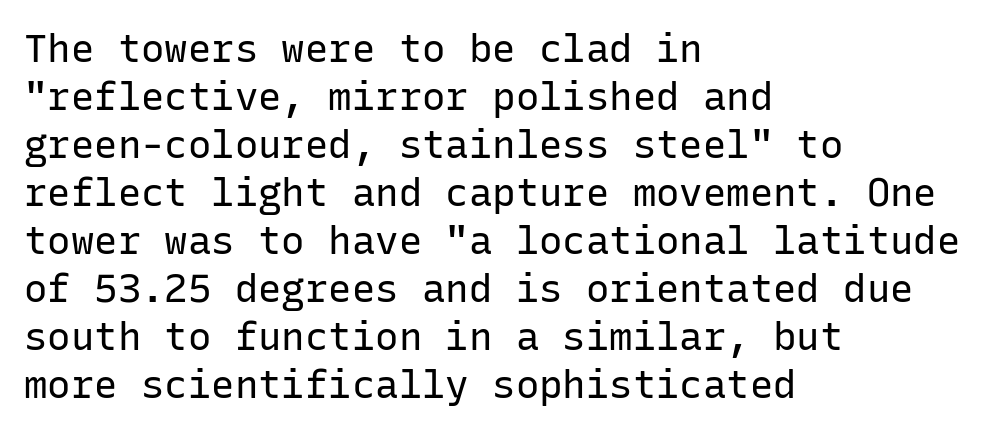
The image shows 39 px regular-weight sans-serif type, upright, monospaced; set left-aligned, line spacing 1.23x, normal letter spacing, not underlined; low stroke contrast and a medium x-height.
